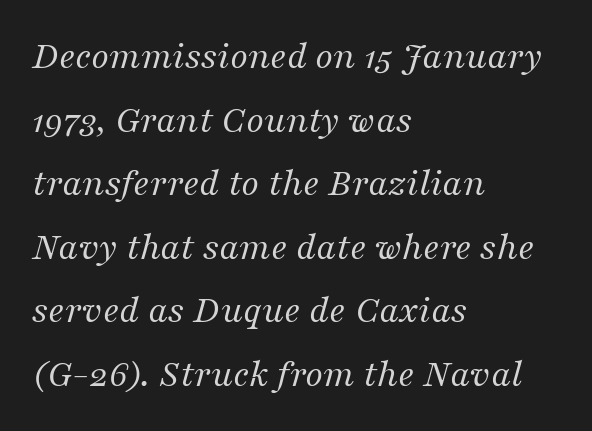
Q: Is the text bold? A: No.
Q: Is the text italic (slanted)? A: Yes, it leans right by about 16 degrees.
Q: Is the typeface a serif or a sans-serif typeface? A: Serif.
Q: Is the text underlined? A: No.
Q: How is the paragraph aligned? A: Left-aligned.
Q: Is the spacing between letters normal or unusually wide? A: Normal.
Q: Is the spacing between lines tight, normal or loose? A: Normal.
Q: Width (condensed, normal, or wide)? A: Normal.
Q: Stroke contrast? A: Medium.
Q: x-height? A: Medium.
Q: Monospaced? A: No.
